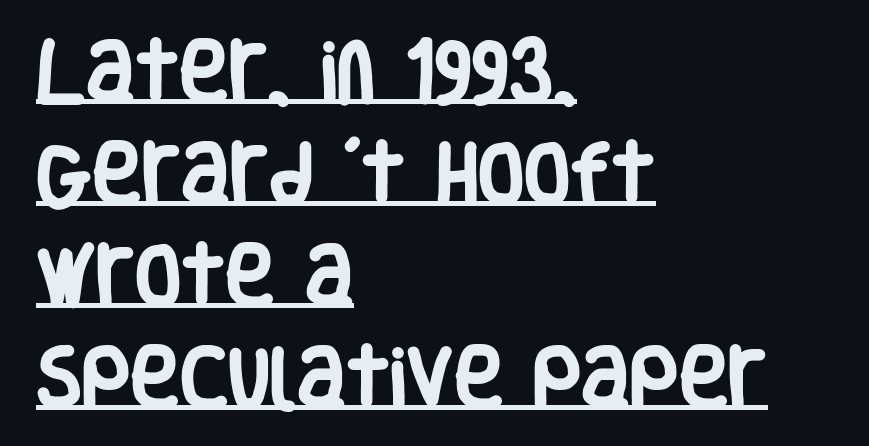
{"serif": "no", "italic": "no", "bold": "yes", "weight": "heavy", "width": "condensed", "stroke_contrast": "low", "x_height": "large", "monospaced": "no", "underline": "yes", "align": "left", "line_spacing": "normal", "line_spacing_ratio": 1.52, "letter_spacing": "normal", "letter_spacing_em": 0.0, "glyph_px": 67}
